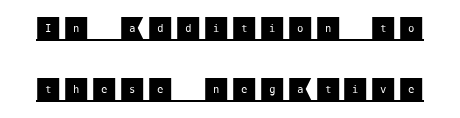
The image shows 25 px text type, upright; set loose line spacing (2.43x), underlined.
